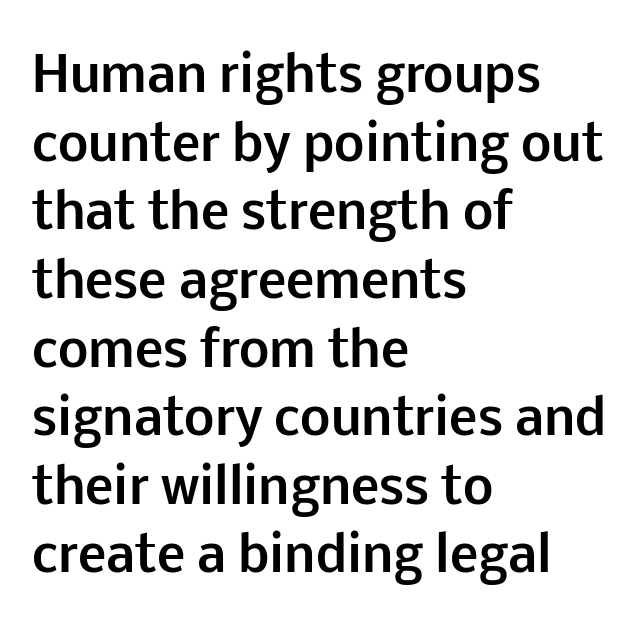
The image shows 48 px bold sans-serif type, upright; set left-aligned, normal line spacing (1.43x), normal letter spacing, not underlined; low stroke contrast and a medium x-height.
